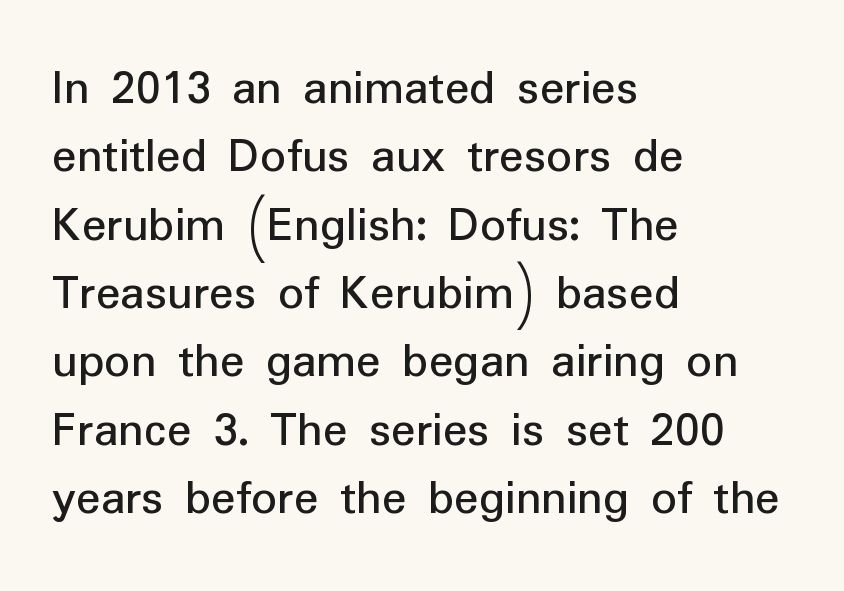
Q: Is the text italic (slanted)? A: No, it is upright.
Q: Is the typeface a serif or a sans-serif typeface? A: Sans-serif.
Q: Is the text underlined? A: No.
Q: How is the paragraph aligned? A: Left-aligned.
Q: Is the spacing between letters normal or unusually wide? A: Normal.
Q: Is the spacing between lines tight, normal or loose? A: Normal.
Q: Width (condensed, normal, or wide)? A: Normal.
Q: Stroke contrast? A: Low.
Q: x-height? A: Medium.
Q: Monospaced? A: No.
